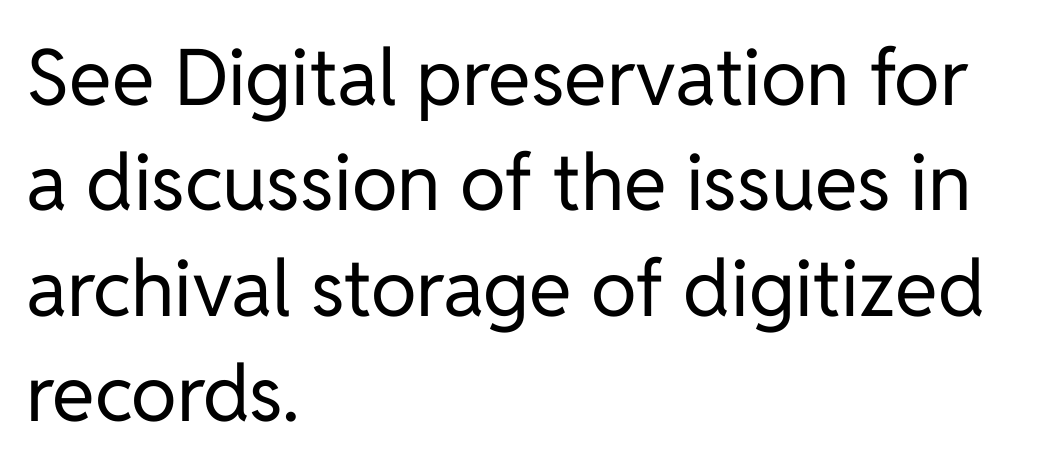
The image shows 78 px regular-weight sans-serif type, upright; set left-aligned, normal line spacing (1.35x), normal letter spacing, not underlined; low stroke contrast and a medium x-height.
